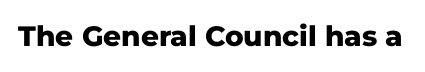
Q: Is the text bold? A: Yes.
Q: Is the text italic (slanted)? A: No, it is upright.
Q: Is the typeface a serif or a sans-serif typeface? A: Sans-serif.
Q: Is the text underlined? A: No.
Q: Is the spacing between letters normal or unusually wide? A: Normal.
Q: Width (condensed, normal, or wide)? A: Normal.
Q: Stroke contrast? A: Low.
Q: x-height? A: Medium.
Q: Monospaced? A: No.
